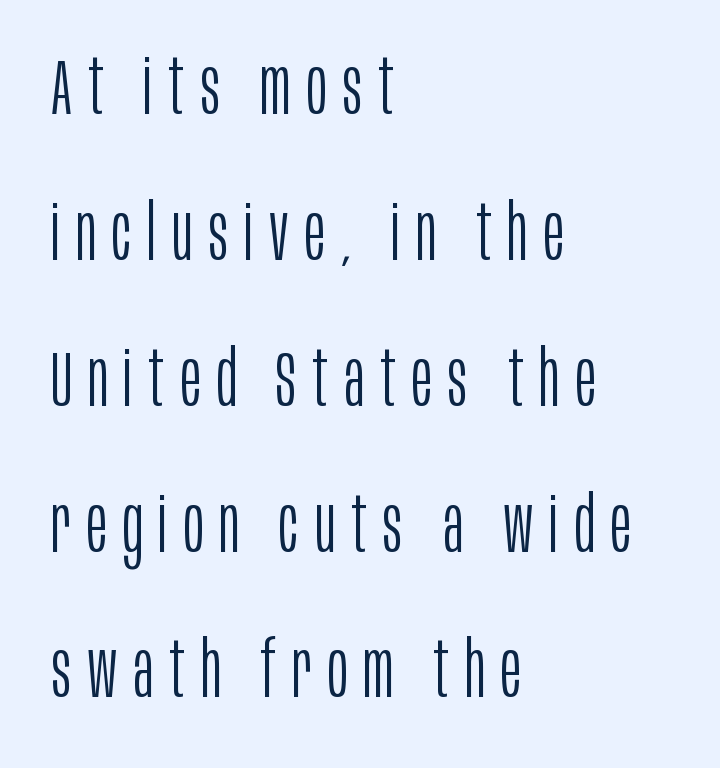
The image shows 78 px light, condensed sans-serif type, upright; set left-aligned, line spacing 1.87x, unusually wide letter spacing (+0.2 em), not underlined; low stroke contrast and a large x-height.
